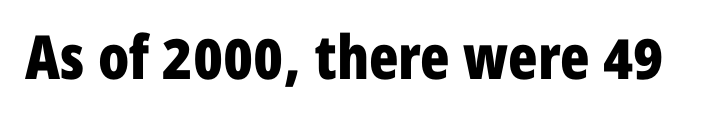
Q: Is the text bold? A: Yes.
Q: Is the text italic (slanted)? A: No, it is upright.
Q: Is the typeface a serif or a sans-serif typeface? A: Sans-serif.
Q: Is the text underlined? A: No.
Q: Is the spacing between letters normal or unusually wide? A: Normal.
Q: Width (condensed, normal, or wide)? A: Condensed.
Q: Stroke contrast? A: Low.
Q: x-height? A: Medium.
Q: Monospaced? A: No.
